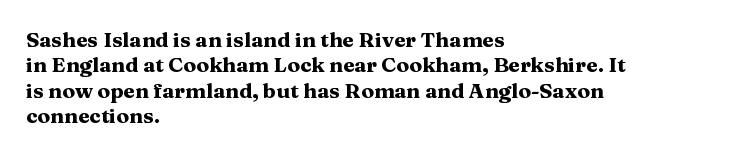
The image shows 21 px bold type, upright; set left-aligned, line spacing 1.21x, normal letter spacing, not underlined.
